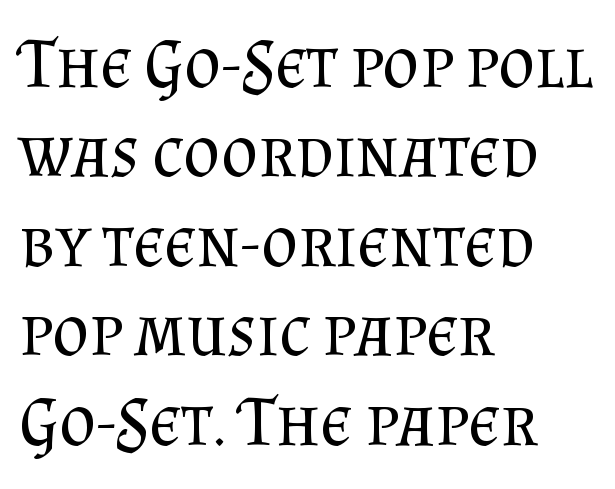
{"serif": "yes", "italic": "no", "bold": "no", "weight": "regular", "width": "normal", "stroke_contrast": "medium", "x_height": "small", "monospaced": "no", "underline": "no", "align": "left", "line_spacing": "normal", "line_spacing_ratio": 1.26, "letter_spacing": "normal", "letter_spacing_em": 0.0, "glyph_px": 71}
